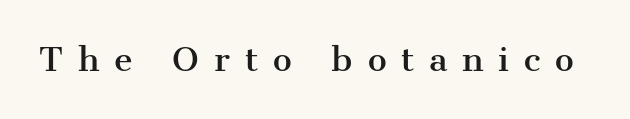
Q: Is the text italic (slanted)? A: No, it is upright.
Q: Is the typeface a serif or a sans-serif typeface? A: Serif.
Q: Is the text underlined? A: No.
Q: Is the spacing between letters normal or unusually wide? A: Unusually wide.
Q: Width (condensed, normal, or wide)? A: Normal.
Q: Stroke contrast? A: Medium.
Q: x-height? A: Medium.
Q: Monospaced? A: No.
